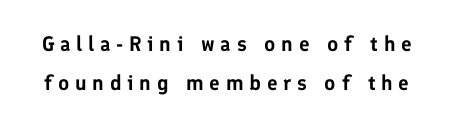
The image shows 21 px text type, upright; set line spacing 1.85x, unusually wide letter spacing (+0.27 em), not underlined.
